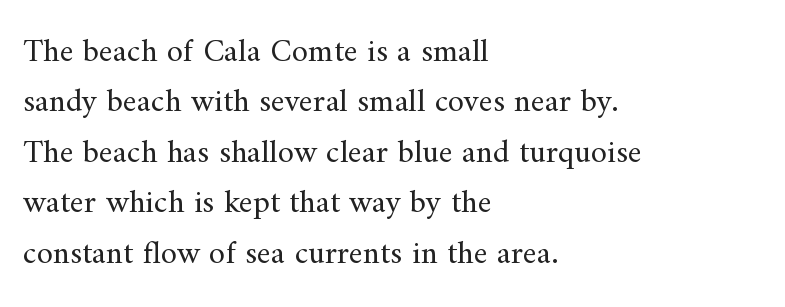
{"serif": "yes", "italic": "no", "bold": "no", "weight": "regular", "width": "normal", "stroke_contrast": "medium", "x_height": "small", "monospaced": "no", "underline": "no", "align": "left", "line_spacing": "normal", "line_spacing_ratio": 1.53, "letter_spacing": "normal", "letter_spacing_em": 0.0, "glyph_px": 33}
